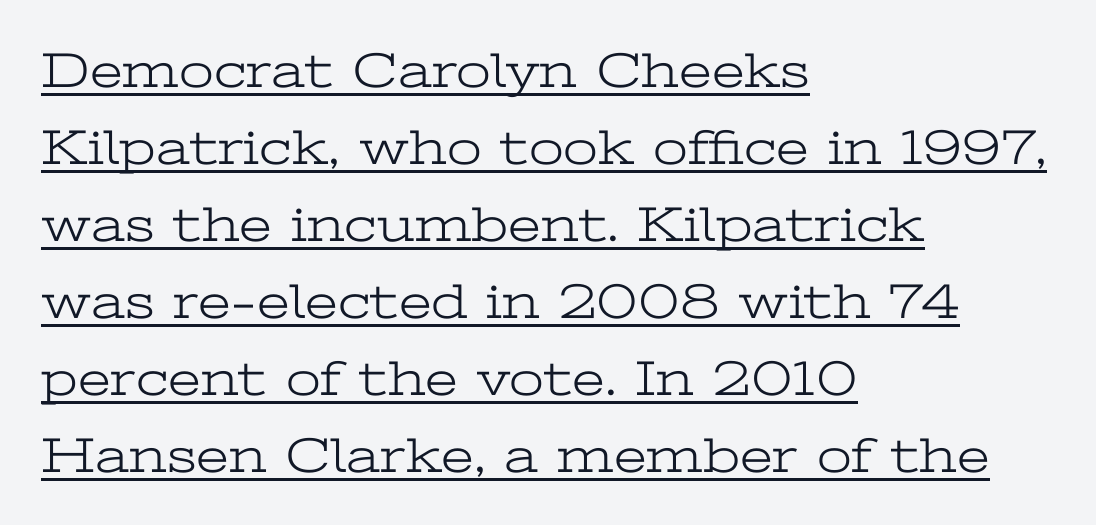
Leading: standard. The characters display serif detailing at their extremities. There is no visible air inserted between adjacent glyphs. Does a line run under the words? Yes, clearly. Here the designer chose a conventional face with non-uniform glyph widths.
